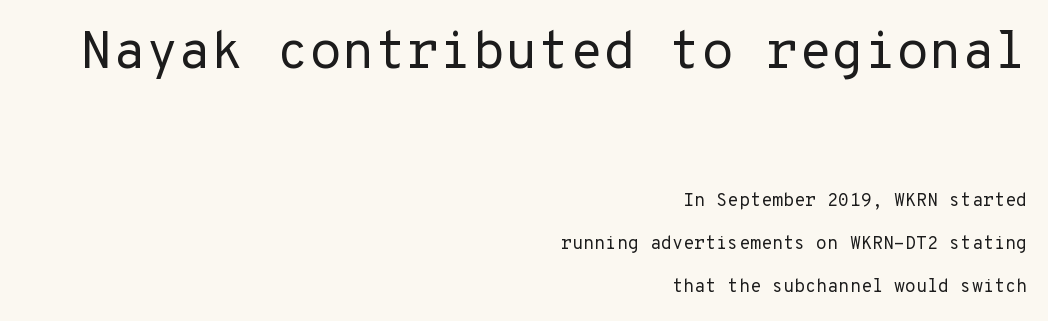
Q: Is the text bold? A: No.
Q: Is the text italic (slanted)? A: No, it is upright.
Q: Is the typeface a serif or a sans-serif typeface? A: Sans-serif.
Q: Is the text underlined? A: No.
Q: How is the paragraph aligned? A: Right-aligned.
Q: Is the spacing between letters normal or unusually wide? A: Normal.
Q: Is the spacing between lines tight, normal or loose? A: Loose.
Q: Which block of text is set in a larger size, the first (top) or the second (bottom)? A: The first (top) one.
Q: Width (condensed, normal, or wide)? A: Normal.
Q: Stroke contrast? A: Low.
Q: x-height? A: Medium.
Q: Monospaced? A: Yes.
